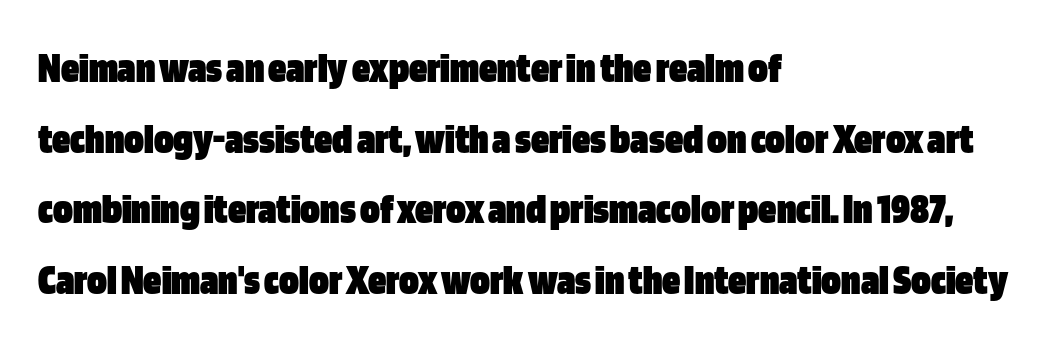
The image shows 45 px heavy, condensed sans-serif type, upright; set left-aligned, normal line spacing (1.57x), normal letter spacing, not underlined; low stroke contrast and a large x-height.
